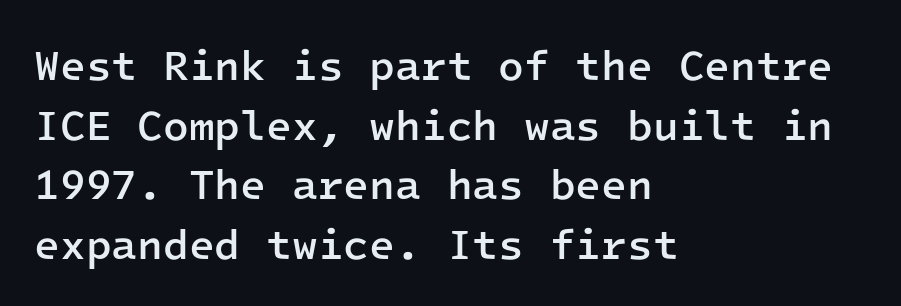
{"serif": "no", "italic": "no", "bold": "semi", "weight": "semibold", "width": "normal", "stroke_contrast": "low", "x_height": "medium", "monospaced": "yes", "underline": "no", "align": "left", "line_spacing": "normal", "line_spacing_ratio": 1.42, "letter_spacing": "normal", "letter_spacing_em": 0.0, "glyph_px": 42}
